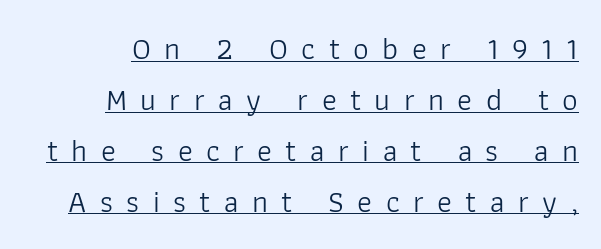
The typeface chosen for these lines omits serifs. Caption: face not bold, strokes unweighted. This sample uses an upright cut, with every glyph sitting square on the baseline. Beneath each row of characters lies a ruled line. The rendering uses natural spacing where letterforms have individual widths. Inter-character spacing is expanded well beyond the font's built-in metrics.
